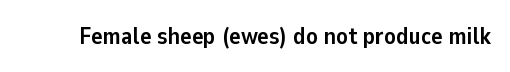
{"italic": "no", "bold": "yes", "underline": "no", "letter_spacing": "normal", "letter_spacing_em": 0.0, "glyph_px": 24}
